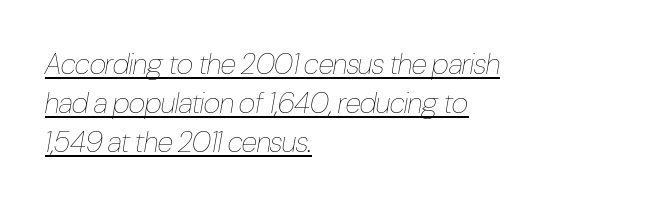
Q: Is the text bold? A: No.
Q: Is the text italic (slanted)? A: Yes, it leans right by about 10 degrees.
Q: Is the text underlined? A: Yes.
Q: How is the paragraph aligned? A: Left-aligned.
Q: Is the spacing between letters normal or unusually wide? A: Normal.
Q: Is the spacing between lines tight, normal or loose? A: Normal.
Q: Width (condensed, normal, or wide)? A: Condensed.
Q: Stroke contrast? A: Low.
Q: x-height? A: Medium.
Q: Monospaced? A: No.
